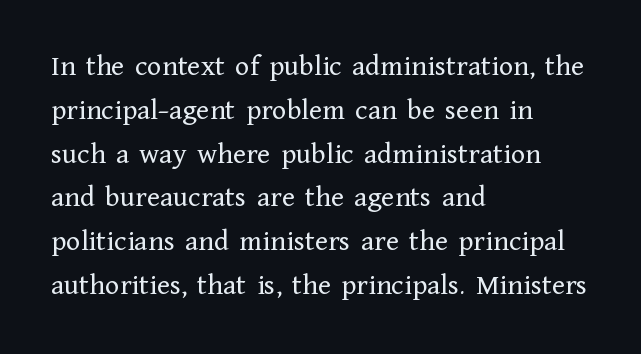
{"serif": "yes", "italic": "no", "bold": "no", "weight": "regular", "width": "normal", "stroke_contrast": "low", "x_height": "medium", "monospaced": "no", "underline": "no", "align": "left", "line_spacing": "normal", "line_spacing_ratio": 1.46, "letter_spacing": "normal", "letter_spacing_em": 0.0, "glyph_px": 30}
